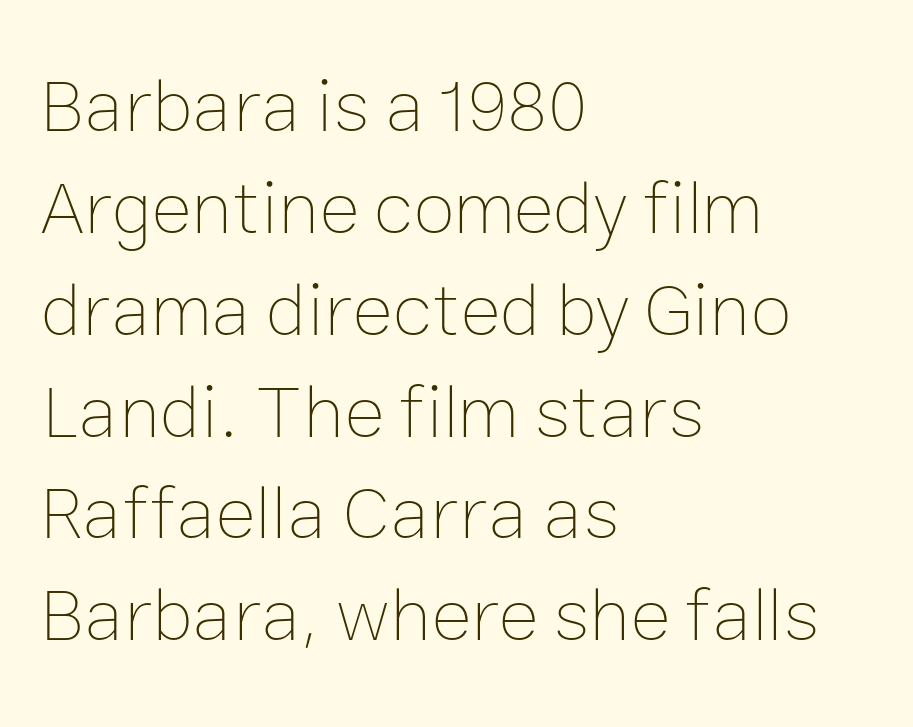
Here the designer chose a conventional face with non-uniform glyph widths. Tracking value appears to be zero — textbook default spacing. Normally led — the rows are evenly, conventionally spaced. Letters rest on an invisible, unmarked baseline.
